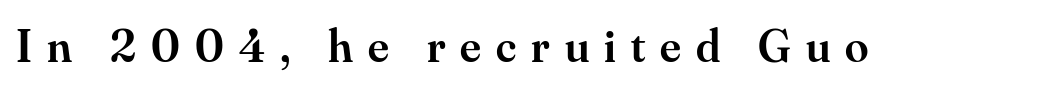
The strokes are fattened partway — semibold, not bold. Look at the tracking — it's clearly loosened, letters drifting apart. Any mark beneath the type? The region is blank. Every stem runs plumb, perpendicular to the baseline. Is this a sans? No — the strokes have serifs. The passage shown is typed in a proportional face where columns would drift.
